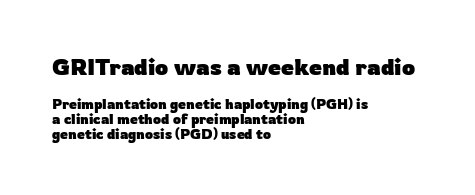
What weight is shown? A full bold with thick strokes. Every character sits straight up, as roman type does. This sample uses plain, unmodified letter spacing. Block one is the big one; block two sits smaller underneath. Baseline-to-baseline distance is barely more than the letter height.
